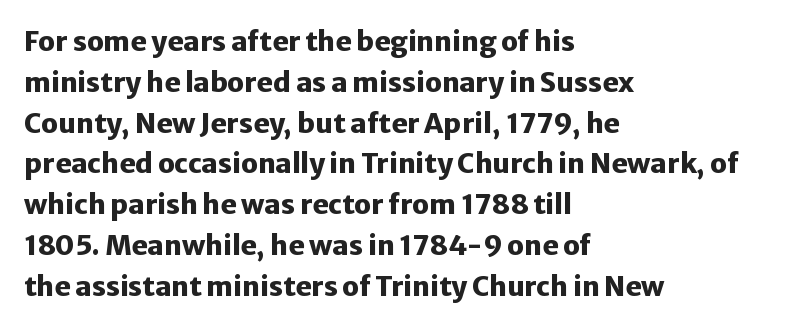
Q: Is the text bold? A: Yes.
Q: Is the text italic (slanted)? A: No, it is upright.
Q: Is the text underlined? A: No.
Q: How is the paragraph aligned? A: Left-aligned.
Q: Is the spacing between letters normal or unusually wide? A: Normal.
Q: Is the spacing between lines tight, normal or loose? A: Normal.
